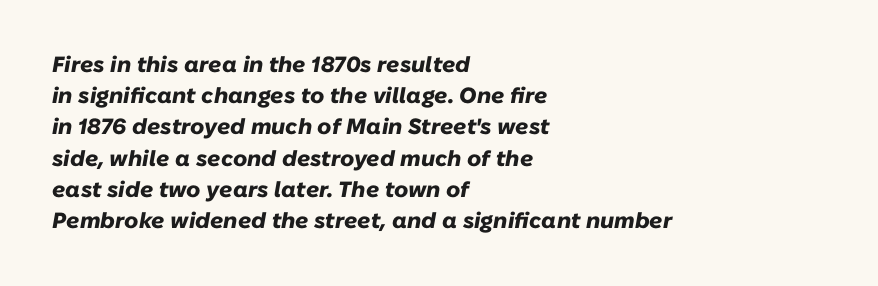
The image shows 22 px bold type, italic (leaning right); set left-aligned, normal line spacing (1.42x), normal letter spacing, not underlined.
